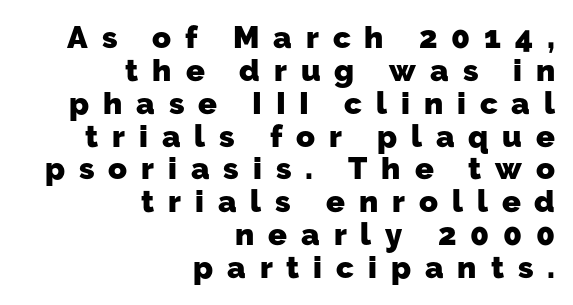
The image shows 31 px heavy sans-serif type; set right-aligned, tight line spacing (1.06x), unusually wide letter spacing (+0.45 em), not underlined; low stroke contrast and a medium x-height.
